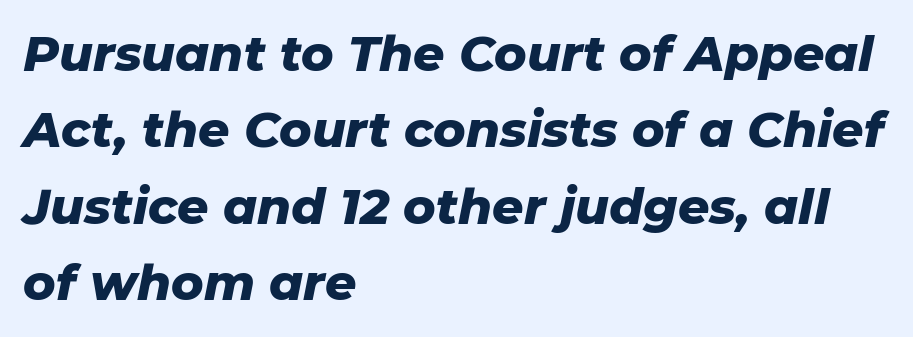
The image shows 49 px heavy type, italic (leaning right); set left-aligned, normal line spacing (1.56x), normal letter spacing, not underlined; low stroke contrast and a medium x-height.
